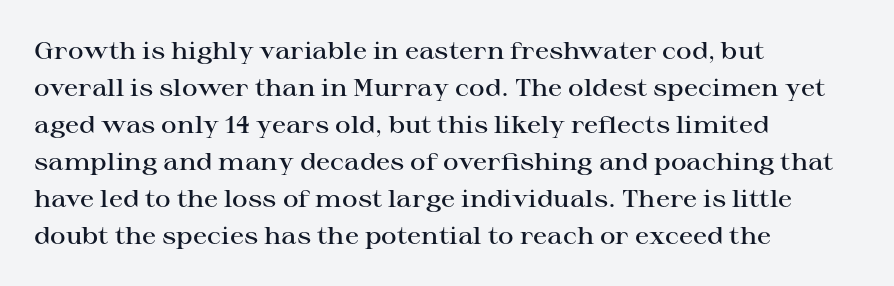
The image shows 24 px text type, upright; set left-aligned, normal line spacing (1.54x), normal letter spacing, not underlined.
